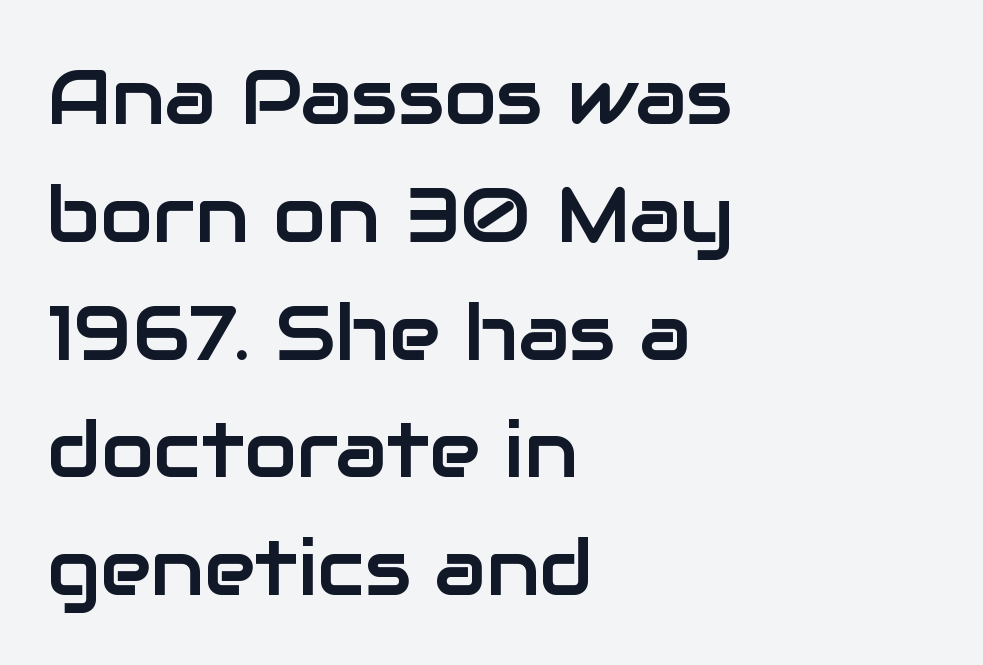
The letters sit at their default tracking, neither squeezed nor spread. Each letter's strokes conclude bluntly, with no projecting serifs. Letters rest on an invisible, unmarked baseline. A typesetter would call this proportional, since set widths differ per character. Tall strokes in this sample are plumb rather than angled. Does the copy run flush right? No — it runs flush left.
